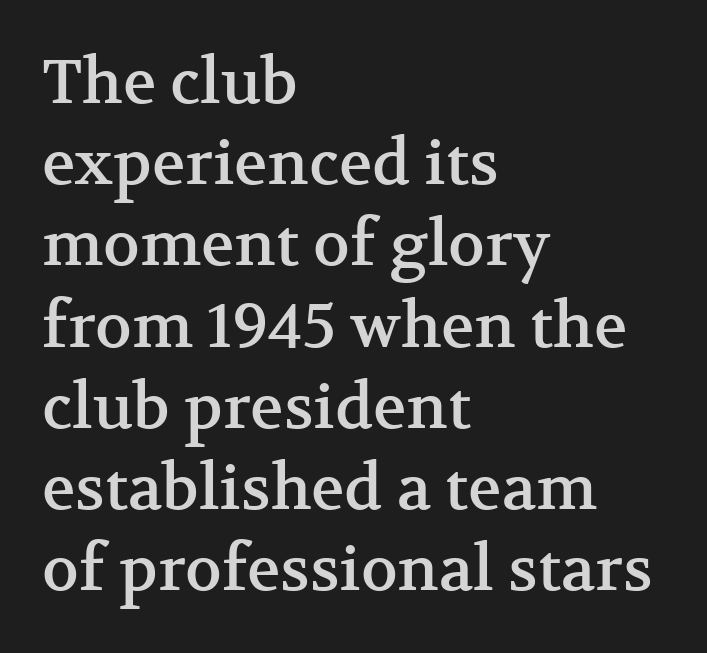
Q: Is the text italic (slanted)? A: No, it is upright.
Q: Is the typeface a serif or a sans-serif typeface? A: Serif.
Q: Is the text underlined? A: No.
Q: How is the paragraph aligned? A: Left-aligned.
Q: Is the spacing between letters normal or unusually wide? A: Normal.
Q: Is the spacing between lines tight, normal or loose? A: Normal.
Q: Width (condensed, normal, or wide)? A: Normal.
Q: Stroke contrast? A: Medium.
Q: x-height? A: Medium.
Q: Monospaced? A: No.
